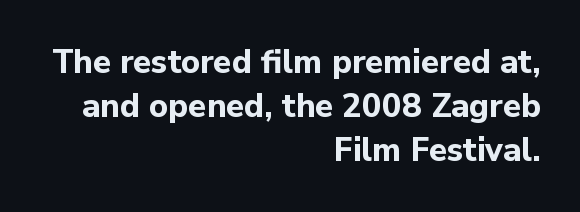
Does extra space separate the letters? No, they use regular spacing. A typesetter would call this proportional, since set widths differ per character. The strokes are fattened all the way to bold. A roman cut, with each character standing at attention. Is the block centered? No — it sits flush against the right margin. Nope, no serifs anywhere on these letters.
